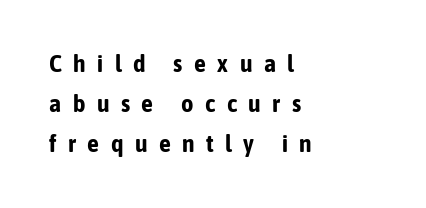
The image shows 24 px bold type, upright; set left-aligned, normal line spacing (1.67x), unusually wide letter spacing (+0.48 em), not underlined.
